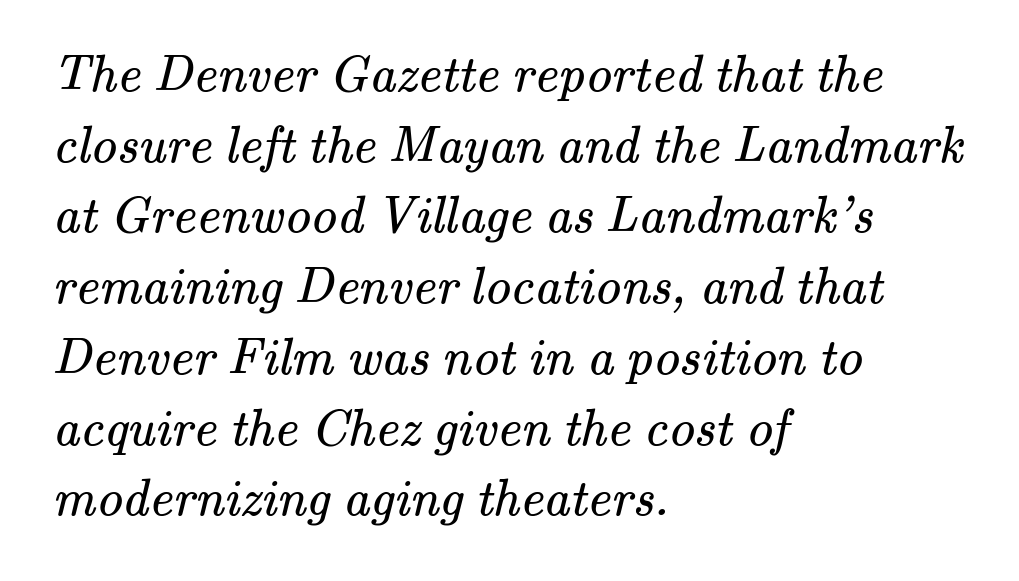
The image shows 52 px regular-weight serif type; set left-aligned, normal line spacing (1.36x), normal letter spacing, not underlined; medium stroke contrast and a small x-height.
